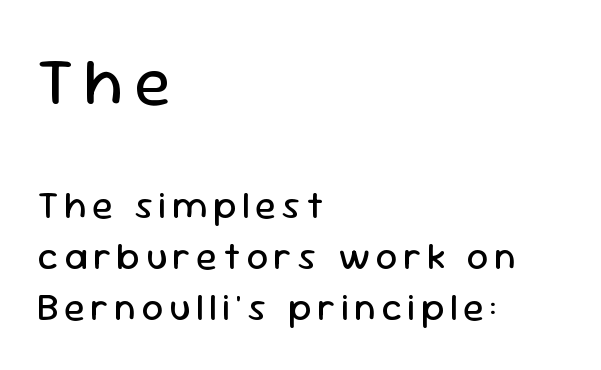
{"serif": "no", "italic": "no", "bold": "no", "weight": "regular", "width": "normal", "stroke_contrast": "low", "x_height": "medium", "monospaced": "no", "underline": "no", "align": "left", "line_spacing": "normal", "line_spacing_ratio": 1.34, "larger_block": "first", "size_ratio": 1.76, "glyph_px": 67}
